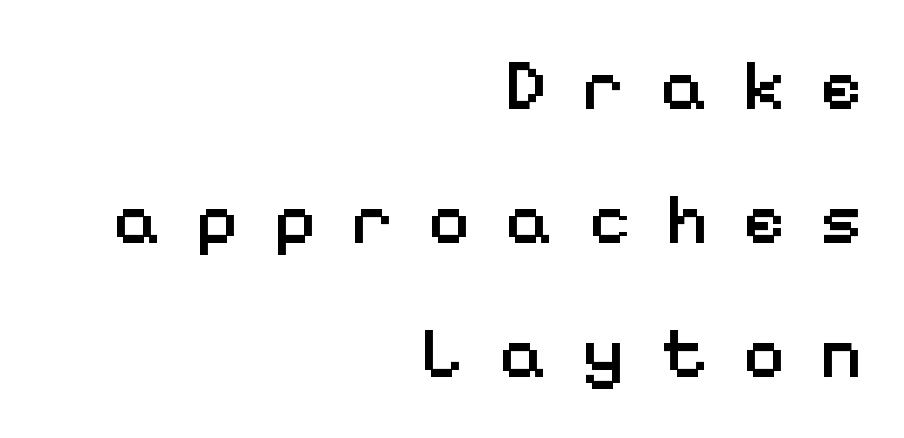
Q: Is the text bold? A: Semi-bold.
Q: Is the text italic (slanted)? A: No, it is upright.
Q: Is the typeface a serif or a sans-serif typeface? A: Sans-serif.
Q: Is the text underlined? A: No.
Q: How is the paragraph aligned? A: Right-aligned.
Q: Is the spacing between letters normal or unusually wide? A: Unusually wide.
Q: Width (condensed, normal, or wide)? A: Normal.
Q: Stroke contrast? A: Low.
Q: x-height? A: Medium.
Q: Monospaced? A: No.
